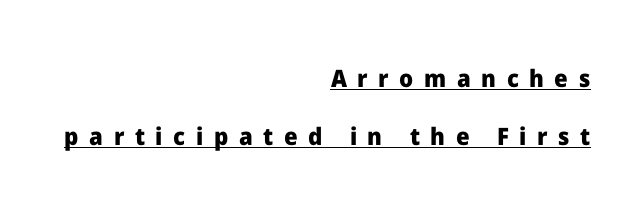
{"italic": "no", "bold": "yes", "underline": "yes", "align": "right", "line_spacing": "loose", "line_spacing_ratio": 2.42, "letter_spacing": "wide", "letter_spacing_em": 0.44, "glyph_px": 24}
